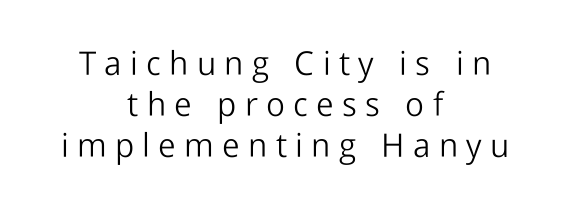
Q: Is the text bold? A: No.
Q: Is the text italic (slanted)? A: No, it is upright.
Q: Is the typeface a serif or a sans-serif typeface? A: Sans-serif.
Q: Is the text underlined? A: No.
Q: How is the paragraph aligned? A: Centered.
Q: Is the spacing between letters normal or unusually wide? A: Unusually wide.
Q: Is the spacing between lines tight, normal or loose? A: Normal.
Q: Width (condensed, normal, or wide)? A: Normal.
Q: Stroke contrast? A: Low.
Q: x-height? A: Medium.
Q: Monospaced? A: No.
